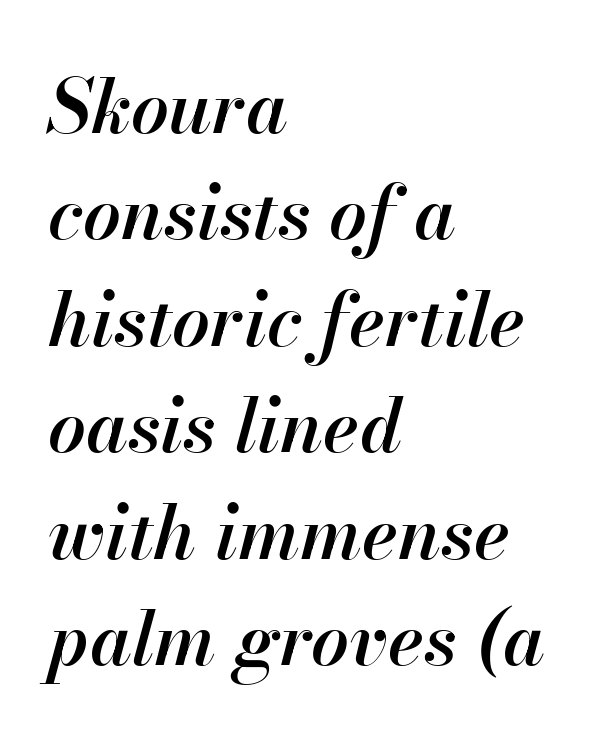
Q: Is the text bold? A: Semi-bold.
Q: Is the text italic (slanted)? A: Yes, it leans right by about 13 degrees.
Q: Is the text underlined? A: No.
Q: How is the paragraph aligned? A: Left-aligned.
Q: Is the spacing between letters normal or unusually wide? A: Normal.
Q: Is the spacing between lines tight, normal or loose? A: Normal.
Q: Width (condensed, normal, or wide)? A: Normal.
Q: Stroke contrast? A: High.
Q: x-height? A: Small.
Q: Monospaced? A: No.
